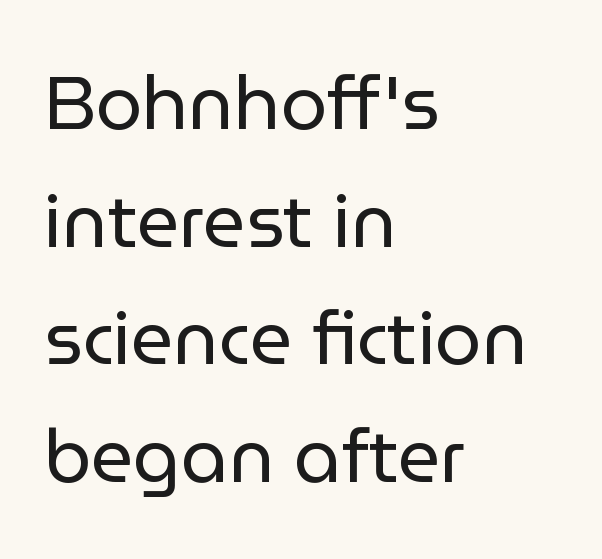
A quiet, ordinary-to-light weight characterises the typeface. This sample uses plain, unmodified letter spacing. Type style note: lacks serifs. Unlike italic type, these characters show no tilt at all. Words float on clear page, feet unadorned. The rendering anchors every line to the left-hand side.
